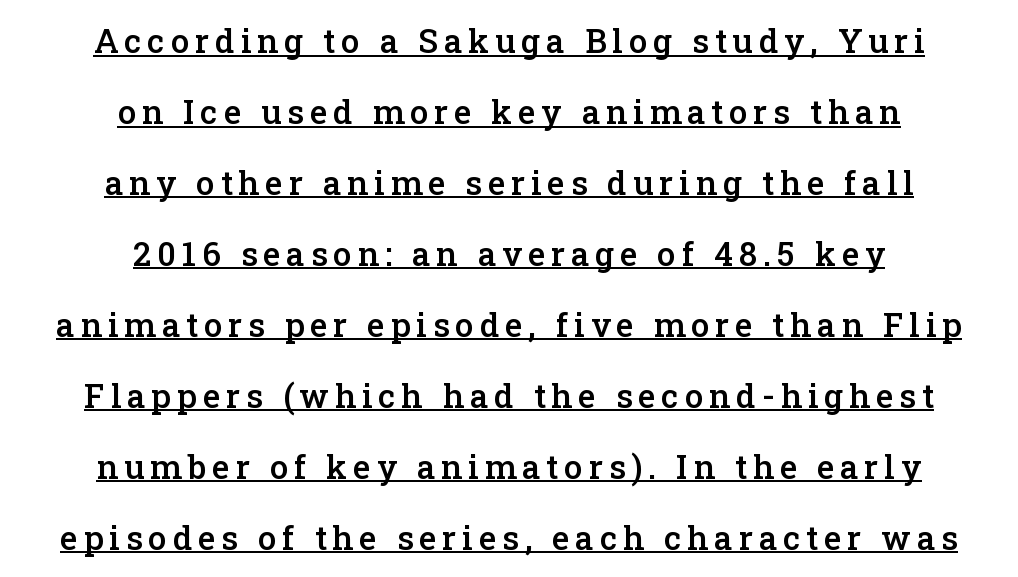
Q: Is the text bold? A: Semi-bold.
Q: Is the text italic (slanted)? A: No, it is upright.
Q: Is the typeface a serif or a sans-serif typeface? A: Serif.
Q: Is the text underlined? A: Yes.
Q: How is the paragraph aligned? A: Centered.
Q: Is the spacing between lines tight, normal or loose? A: Loose.
Q: Width (condensed, normal, or wide)? A: Normal.
Q: Stroke contrast? A: Low.
Q: x-height? A: Medium.
Q: Monospaced? A: No.
